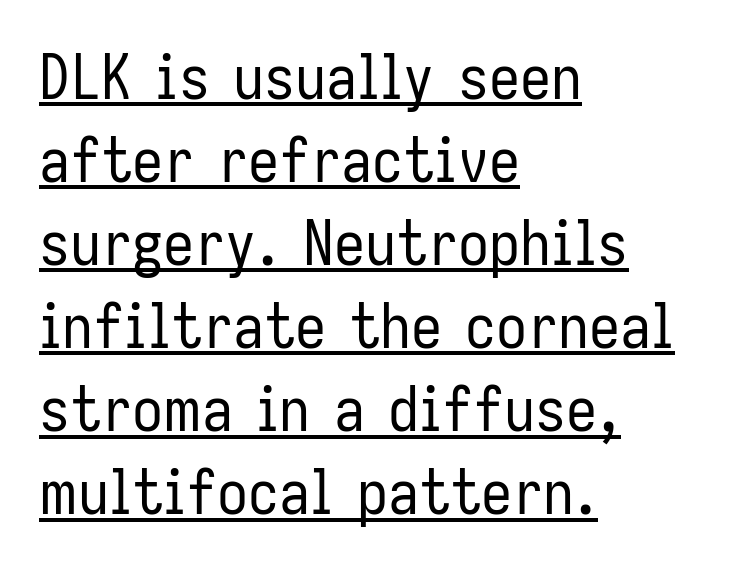
To sum up the face: it is a sans, with no serifs. Varying glyph widths throughout — classic text-font behaviour. This rendering uses left alignment, leaving the right contour irregular. In designer terms, the underline attribute is active on this setting. Tracking here is standard; glyphs follow each other at the usual distance.
